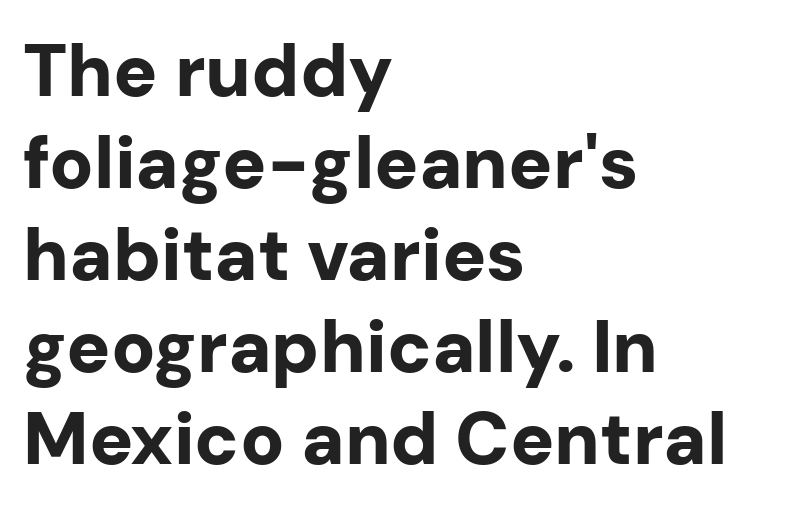
{"serif": "no", "italic": "no", "bold": "yes", "weight": "bold", "width": "normal", "stroke_contrast": "low", "x_height": "medium", "monospaced": "no", "underline": "no", "align": "left", "line_spacing": "normal", "line_spacing_ratio": 1.26, "letter_spacing": "normal", "letter_spacing_em": 0.0, "glyph_px": 73}
